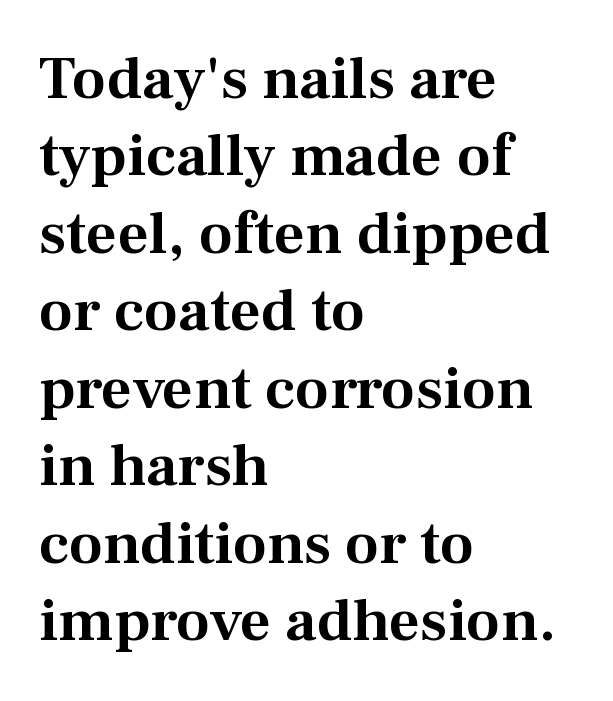
In terms of leading, this rendering sits right in the middle. In CSS terms this would be text-align: left. The letters advance in unequal steps, a hallmark of proportional type. Clear beneath every line of the passage.
